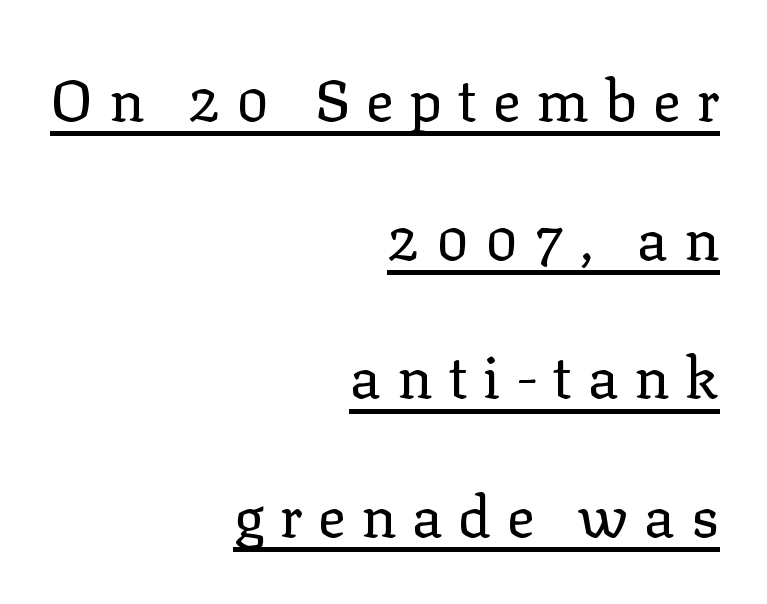
Q: Is the text bold? A: No.
Q: Is the text italic (slanted)? A: No, it is upright.
Q: Is the typeface a serif or a sans-serif typeface? A: Serif.
Q: Is the text underlined? A: Yes.
Q: How is the paragraph aligned? A: Right-aligned.
Q: Is the spacing between letters normal or unusually wide? A: Unusually wide.
Q: Is the spacing between lines tight, normal or loose? A: Loose.
Q: Width (condensed, normal, or wide)? A: Normal.
Q: Stroke contrast? A: Low.
Q: x-height? A: Medium.
Q: Monospaced? A: No.
